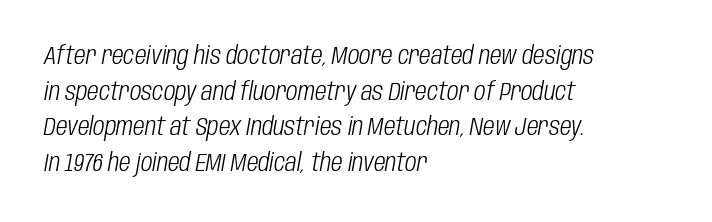
Q: Is the text bold? A: No.
Q: Is the text italic (slanted)? A: Yes, it leans right by about 10 degrees.
Q: Is the text underlined? A: No.
Q: How is the paragraph aligned? A: Left-aligned.
Q: Is the spacing between letters normal or unusually wide? A: Normal.
Q: Is the spacing between lines tight, normal or loose? A: Normal.
